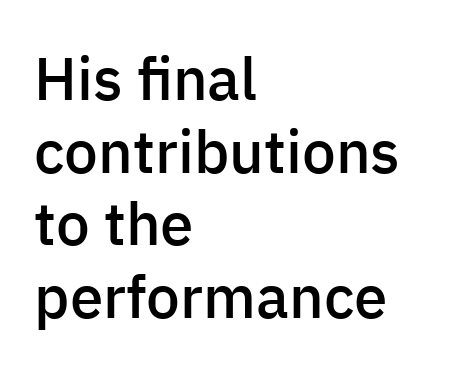
Q: Is the text bold? A: Semi-bold.
Q: Is the text italic (slanted)? A: No, it is upright.
Q: Is the typeface a serif or a sans-serif typeface? A: Sans-serif.
Q: Is the text underlined? A: No.
Q: How is the paragraph aligned? A: Left-aligned.
Q: Is the spacing between letters normal or unusually wide? A: Normal.
Q: Width (condensed, normal, or wide)? A: Normal.
Q: Stroke contrast? A: Low.
Q: x-height? A: Medium.
Q: Monospaced? A: No.
